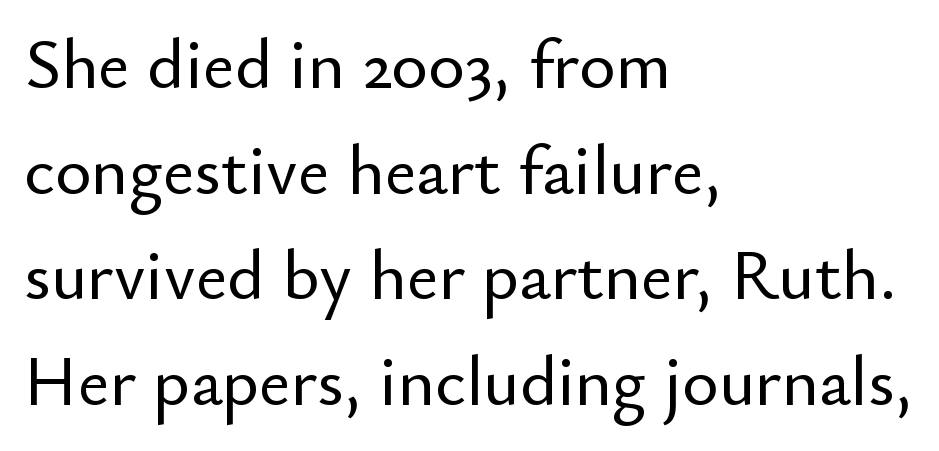
{"serif": "no", "italic": "no", "width": "normal", "stroke_contrast": "low", "x_height": "small", "monospaced": "no", "underline": "no", "align": "left", "line_spacing": "normal", "line_spacing_ratio": 1.51, "letter_spacing": "normal", "letter_spacing_em": 0.0, "glyph_px": 70}
